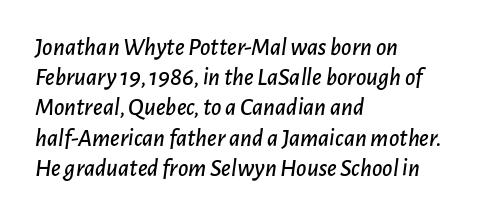
Q: Is the text italic (slanted)? A: Yes, it leans right by about 7 degrees.
Q: Is the text underlined? A: No.
Q: How is the paragraph aligned? A: Left-aligned.
Q: Is the spacing between letters normal or unusually wide? A: Normal.
